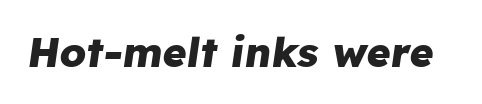
{"italic": "yes", "lean": "right", "slant_degrees": 8, "bold": "yes", "weight": "heavy", "width": "normal", "stroke_contrast": "low", "x_height": "medium", "monospaced": "no", "underline": "no", "letter_spacing": "normal", "letter_spacing_em": 0.0, "glyph_px": 41}
